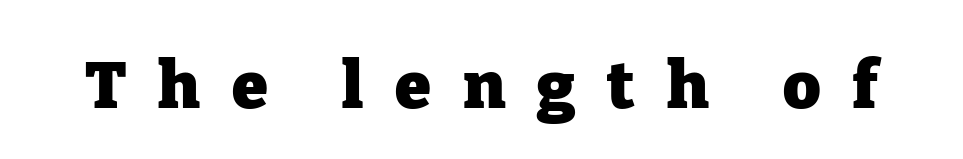
The image shows 65 px heavy serif type, upright; set unusually wide letter spacing (+0.49 em), not underlined; low stroke contrast and a medium x-height.
